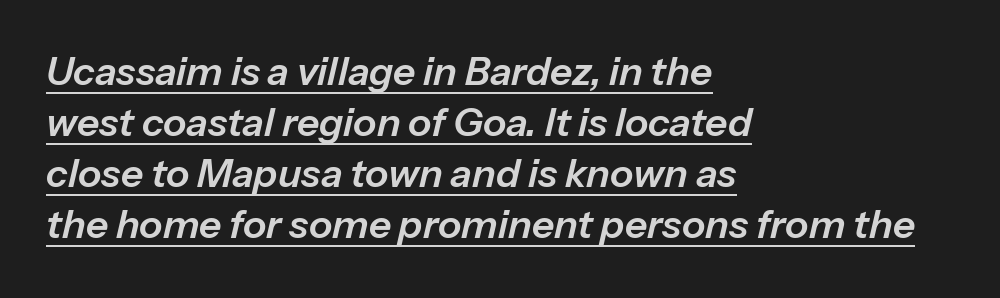
Q: Is the text italic (slanted)? A: Yes, it leans right by about 13 degrees.
Q: Is the text underlined? A: Yes.
Q: How is the paragraph aligned? A: Left-aligned.
Q: Is the spacing between letters normal or unusually wide? A: Normal.
Q: Is the spacing between lines tight, normal or loose? A: Normal.
Q: Width (condensed, normal, or wide)? A: Normal.
Q: Stroke contrast? A: Low.
Q: x-height? A: Medium.
Q: Monospaced? A: No.
